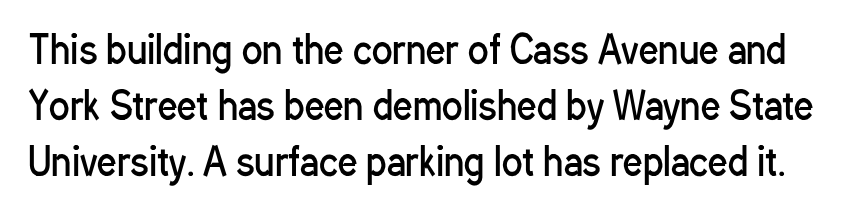
The image shows 38 px regular-weight, condensed sans-serif type, upright; set normal line spacing (1.47x), normal letter spacing, not underlined; low stroke contrast and a medium x-height.
